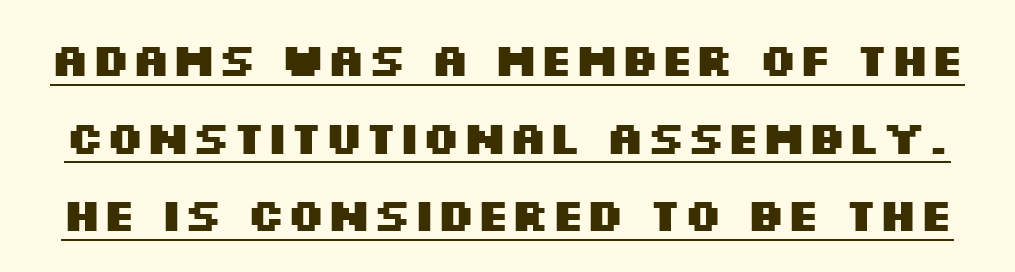
The image shows 46 px heavy, wide sans-serif type, upright; set normal line spacing (1.69x), normal letter spacing, underlined; medium stroke contrast and a large x-height.
